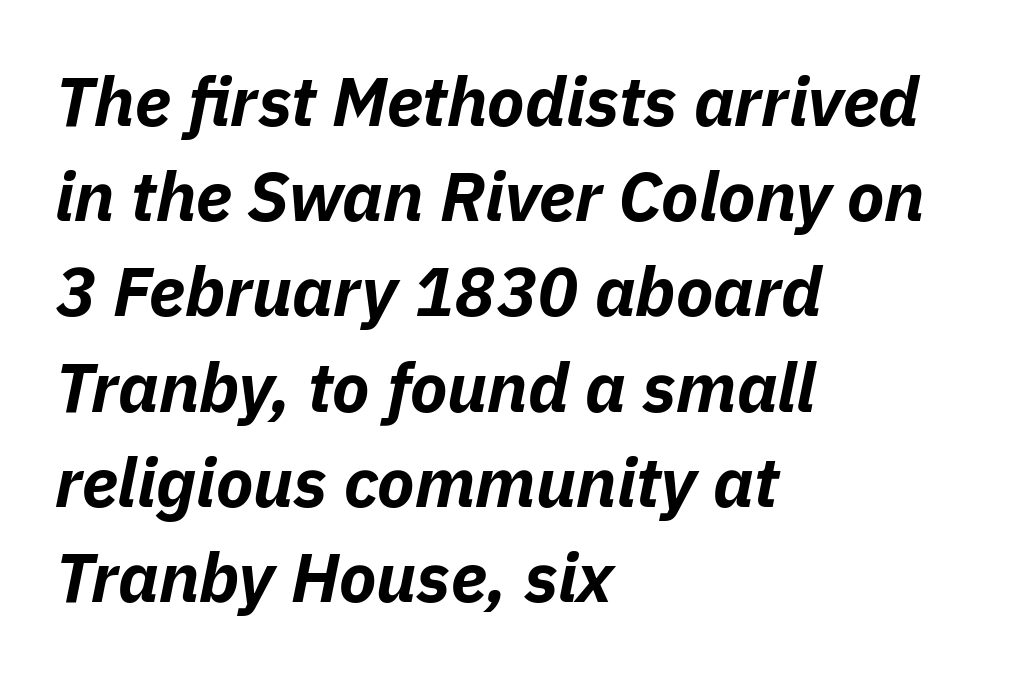
The image shows 69 px bold type, italic (leaning right); set left-aligned, normal line spacing (1.38x), normal letter spacing, not underlined; low stroke contrast and a medium x-height.
